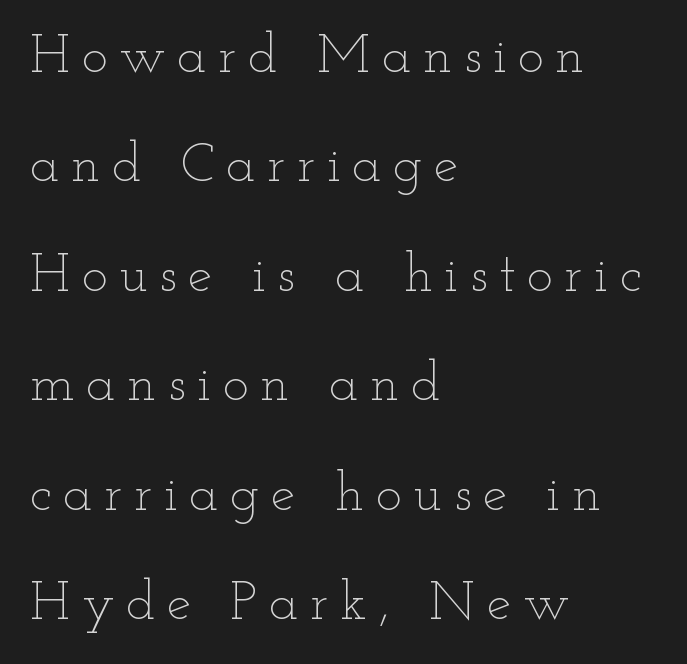
This is the regular roman posture of the typeface. Someone cranked the tracking dial way up on this one. How would I describe the line gaps? Wide and relaxed. Do the characters align in a grid? No, the font is proportional. The gap between lines stays unmarked. All the whitespace from short lines collects on the right.
